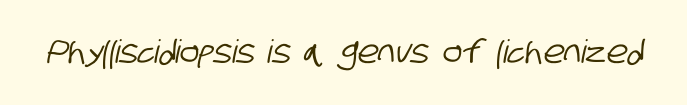
The space directly below the letters is spotless. Look at the tracking — it's just the regular setting, nothing added. Note the varied advance widths — an 'i' is clearly narrower than an 'm'. Is this a sans? Yes — the strokes have no serifs.
